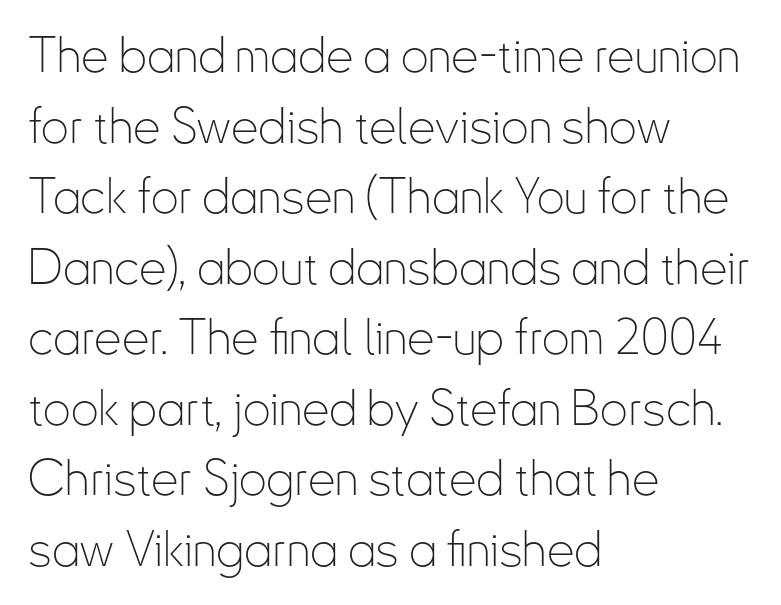
Q: Is the text bold? A: No.
Q: Is the text italic (slanted)? A: No, it is upright.
Q: Is the typeface a serif or a sans-serif typeface? A: Sans-serif.
Q: Is the text underlined? A: No.
Q: How is the paragraph aligned? A: Left-aligned.
Q: Is the spacing between letters normal or unusually wide? A: Normal.
Q: Is the spacing between lines tight, normal or loose? A: Normal.
Q: Width (condensed, normal, or wide)? A: Condensed.
Q: Stroke contrast? A: Low.
Q: x-height? A: Small.
Q: Monospaced? A: No.
